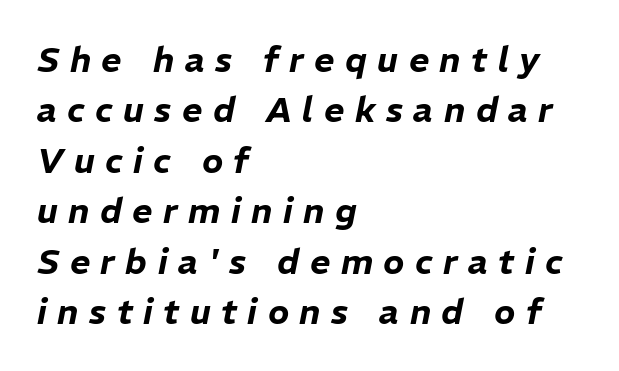
Q: Is the text italic (slanted)? A: Yes, it leans right by about 11 degrees.
Q: Is the text underlined? A: No.
Q: How is the paragraph aligned? A: Left-aligned.
Q: Is the spacing between letters normal or unusually wide? A: Unusually wide.
Q: Is the spacing between lines tight, normal or loose? A: Normal.
Q: Width (condensed, normal, or wide)? A: Normal.
Q: Stroke contrast? A: Low.
Q: x-height? A: Medium.
Q: Monospaced? A: No.
